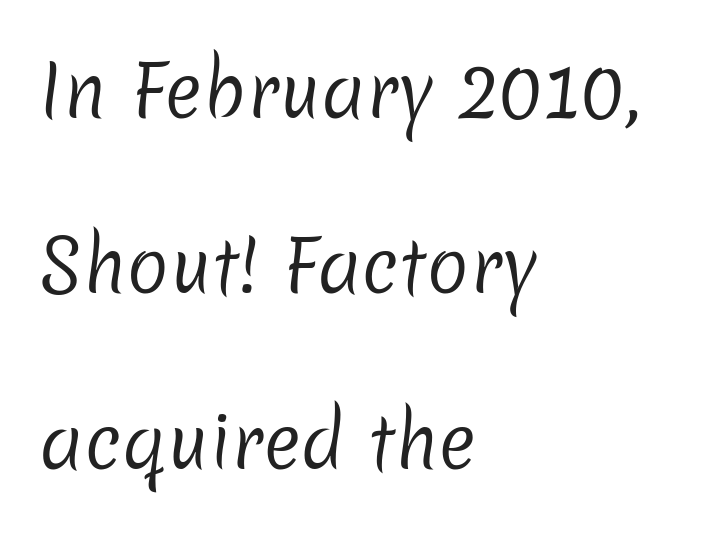
Q: Is the text bold? A: No.
Q: Is the typeface a serif or a sans-serif typeface? A: Sans-serif.
Q: Is the text underlined? A: No.
Q: How is the paragraph aligned? A: Left-aligned.
Q: Is the spacing between letters normal or unusually wide? A: Normal.
Q: Is the spacing between lines tight, normal or loose? A: Loose.
Q: Width (condensed, normal, or wide)? A: Normal.
Q: Stroke contrast? A: Low.
Q: x-height? A: Medium.
Q: Monospaced? A: No.
